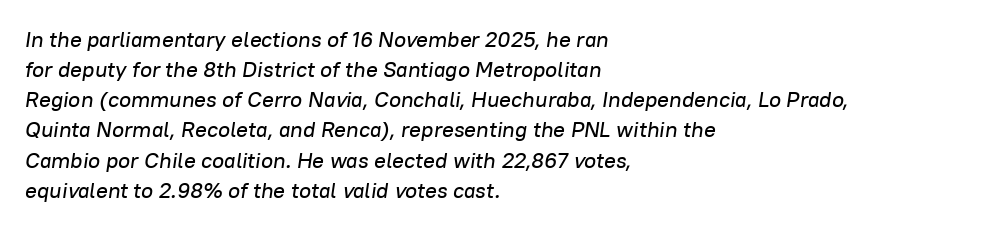
{"italic": "yes", "lean": "right", "slant_degrees": 8, "underline": "no", "align": "left", "line_spacing": "normal", "line_spacing_ratio": 1.37, "letter_spacing": "normal", "letter_spacing_em": 0.0, "glyph_px": 22}
